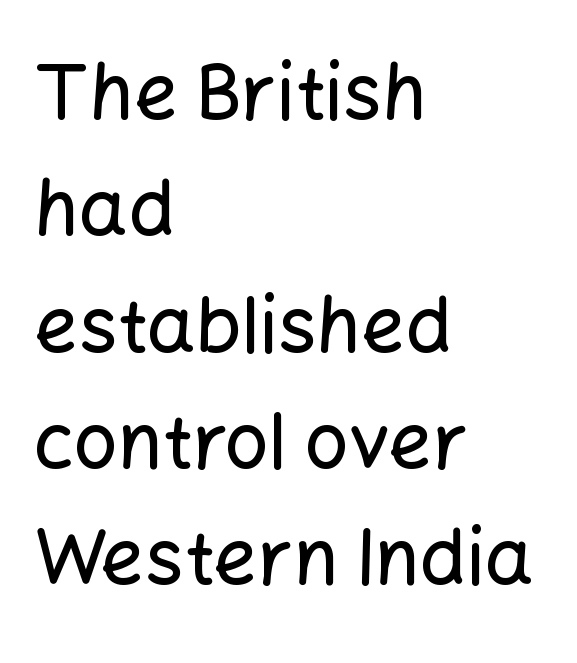
The image shows 77 px sans-serif type, upright; set left-aligned, normal line spacing (1.51x), normal letter spacing, not underlined; low stroke contrast and a medium x-height.
